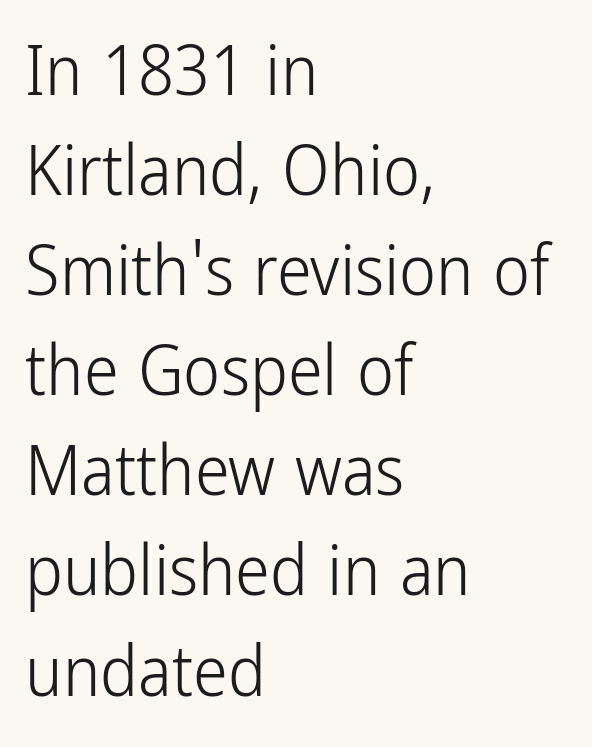
The image shows 70 px light, condensed sans-serif type, upright; set left-aligned, normal line spacing (1.43x), normal letter spacing, not underlined; low stroke contrast and a medium x-height.
